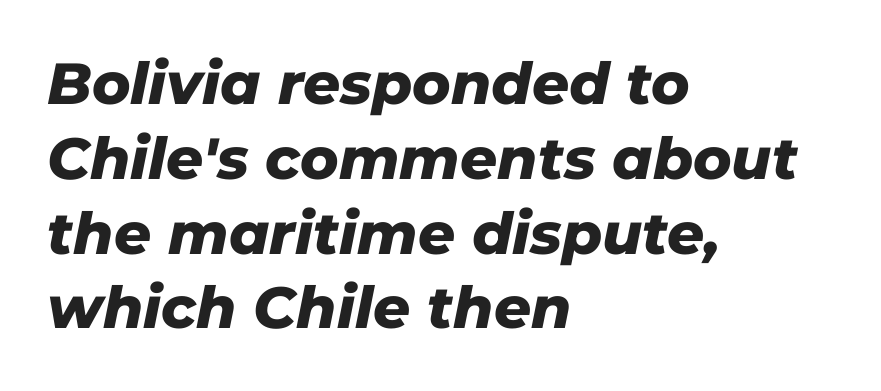
The image shows 58 px heavy type, italic (leaning right); set left-aligned, normal line spacing (1.29x), normal letter spacing, not underlined; low stroke contrast and a medium x-height.
